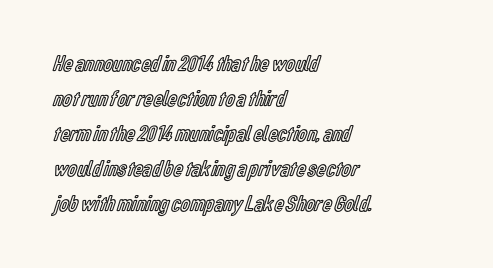
Q: Is the text italic (slanted)? A: Yes.
Q: Is the text underlined? A: No.
Q: How is the paragraph aligned? A: Left-aligned.
Q: Is the spacing between letters normal or unusually wide? A: Normal.
Q: Is the spacing between lines tight, normal or loose? A: Normal.
